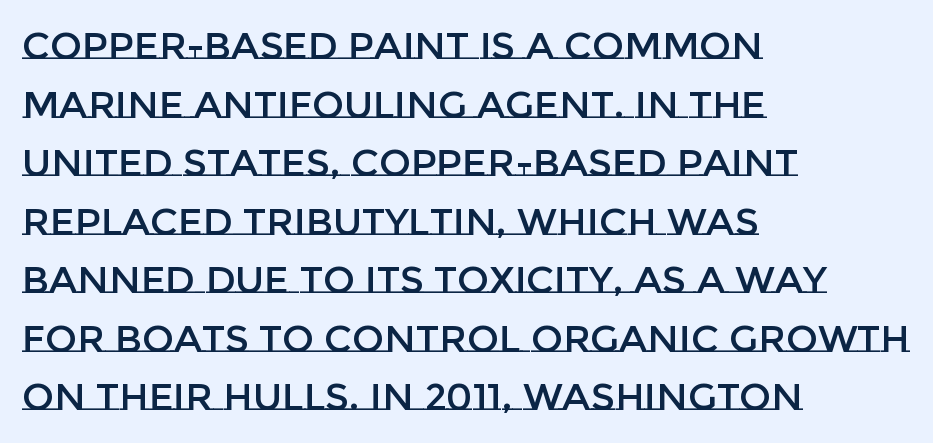
Q: Is the text italic (slanted)? A: No, it is upright.
Q: Is the text underlined? A: No.
Q: How is the paragraph aligned? A: Left-aligned.
Q: Is the spacing between letters normal or unusually wide? A: Normal.
Q: Is the spacing between lines tight, normal or loose? A: Normal.
Q: Width (condensed, normal, or wide)? A: Normal.
Q: Stroke contrast? A: Low.
Q: x-height? A: Large.
Q: Monospaced? A: No.
